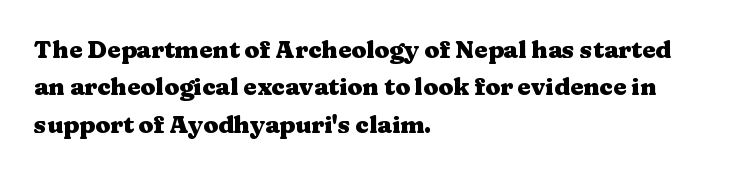
{"italic": "no", "bold": "yes", "underline": "no", "align": "left", "line_spacing": "normal", "line_spacing_ratio": 1.56, "letter_spacing": "normal", "letter_spacing_em": 0.0, "glyph_px": 24}
